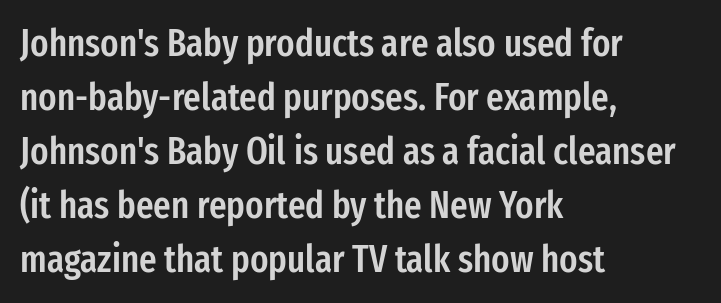
The image shows 38 px semibold, condensed sans-serif type, upright; set left-aligned, normal line spacing (1.42x), normal letter spacing, not underlined; low stroke contrast and a medium x-height.
